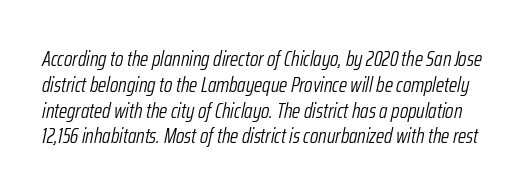
Q: Is the text bold? A: No.
Q: Is the text italic (slanted)? A: Yes, it leans right by about 12 degrees.
Q: Is the text underlined? A: No.
Q: Is the spacing between letters normal or unusually wide? A: Normal.
